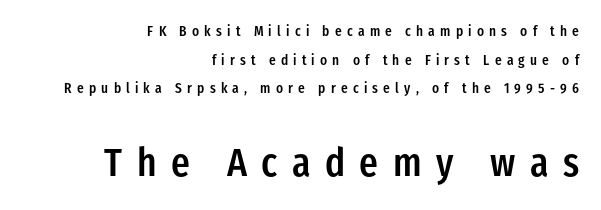
{"serif": "no", "italic": "no", "bold": "semi", "weight": "semibold", "width": "condensed", "stroke_contrast": "low", "x_height": "medium", "monospaced": "no", "underline": "no", "align": "right", "line_spacing": "loose", "line_spacing_ratio": 2.05, "letter_spacing": "wide", "letter_spacing_em": 0.37, "larger_block": "second", "size_ratio": 2.79, "glyph_px": 39}
